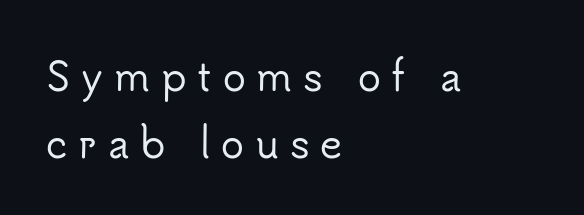
The string is rendered with underlining switched off. The glyphs in this specimen are sans serif. The tracking jumps out immediately: characters are airy and widely separated. This is the regular roman posture of the typeface. Here the designer chose a conventional face with non-uniform glyph widths. Leftover space on each line is placed entirely after the last word.
